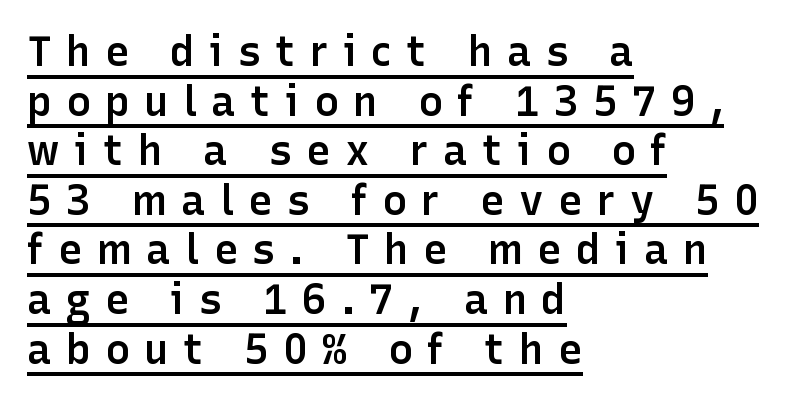
The image shows 41 px semibold sans-serif type, upright; set left-aligned, line spacing 1.21x, unusually wide letter spacing (+0.35 em), underlined; low stroke contrast and a medium x-height.
